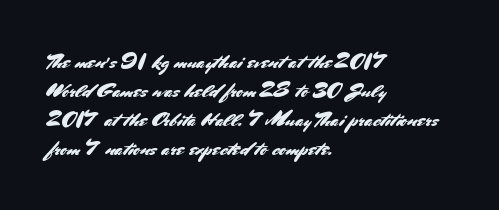
Q: Is the text italic (slanted)? A: Yes.
Q: Is the text underlined? A: No.
Q: How is the paragraph aligned? A: Left-aligned.
Q: Is the spacing between letters normal or unusually wide? A: Normal.
Q: Is the spacing between lines tight, normal or loose? A: Normal.
